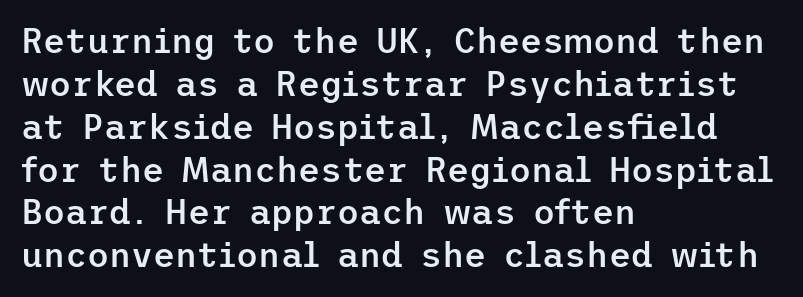
This is moderately heavy type, rendered in semibold. Observe the ordinary spacing: letters are neighbours, not strangers. The words here are not underlined. Leftover space on each line is placed entirely after the last word. This is roman type, the default non-slanted kind. The face used here is a sans, in the tradition of grotesques and geometrics.
